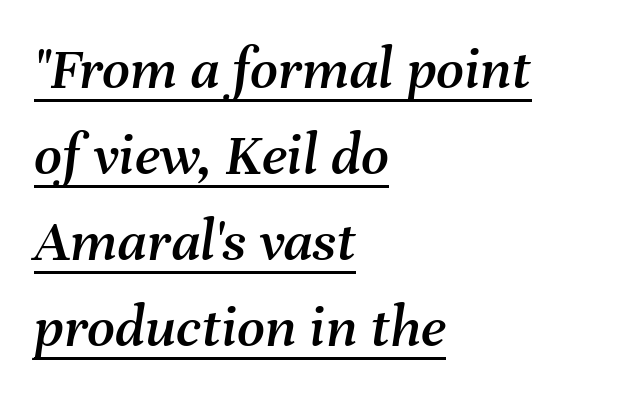
Q: Is the text italic (slanted)? A: Yes, it leans right by about 8 degrees.
Q: Is the text underlined? A: Yes.
Q: How is the paragraph aligned? A: Left-aligned.
Q: Is the spacing between letters normal or unusually wide? A: Normal.
Q: Is the spacing between lines tight, normal or loose? A: Normal.
Q: Width (condensed, normal, or wide)? A: Normal.
Q: Stroke contrast? A: Medium.
Q: x-height? A: Medium.
Q: Monospaced? A: No.
